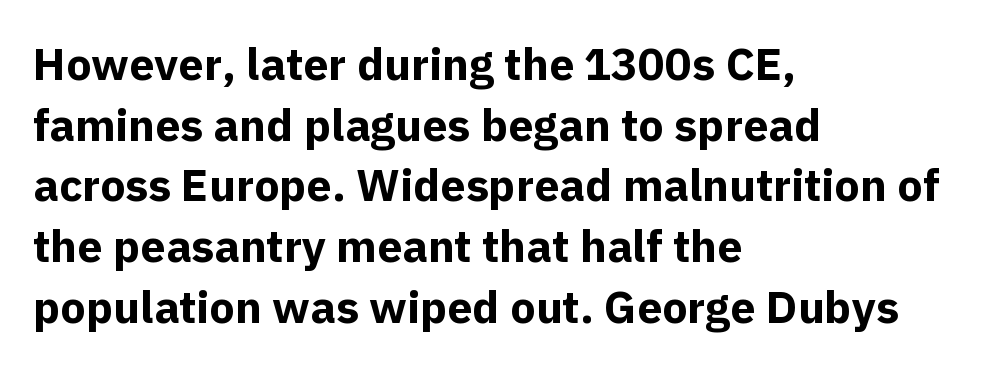
The image shows 45 px bold sans-serif type, upright; set left-aligned, normal line spacing (1.35x), normal letter spacing, not underlined; a medium x-height.
